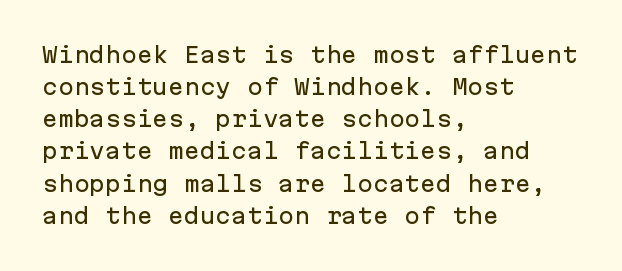
The image shows 21 px text type, upright; set left-aligned, normal line spacing (1.53x), normal letter spacing, not underlined.
